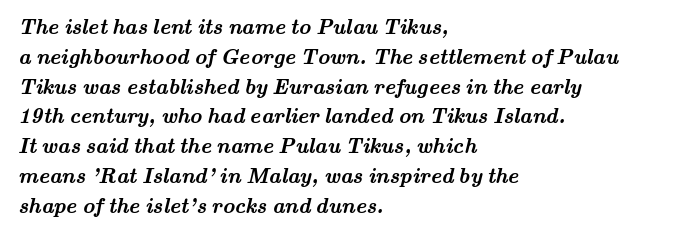
Q: Is the text bold? A: Yes.
Q: Is the text underlined? A: No.
Q: How is the paragraph aligned? A: Left-aligned.
Q: Is the spacing between letters normal or unusually wide? A: Normal.
Q: Is the spacing between lines tight, normal or loose? A: Normal.
